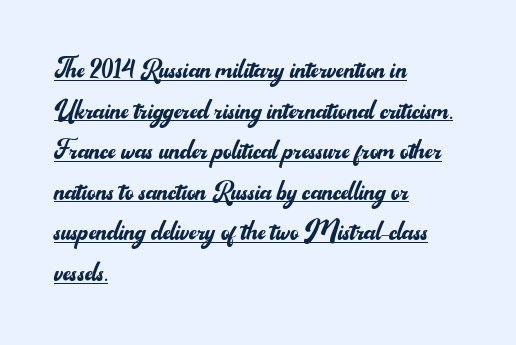
{"serif": "no", "bold": "no", "weight": "regular", "width": "normal", "stroke_contrast": "medium", "x_height": "small", "monospaced": "no", "underline": "yes", "align": "left", "line_spacing_ratio": 1.23, "letter_spacing": "normal", "letter_spacing_em": 0.0, "glyph_px": 33}
